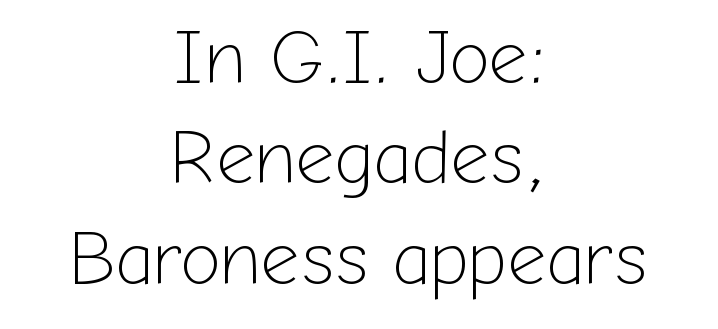
The image shows 76 px light sans-serif type, upright; set centered, normal line spacing (1.32x), normal letter spacing, not underlined; low stroke contrast and a medium x-height.
